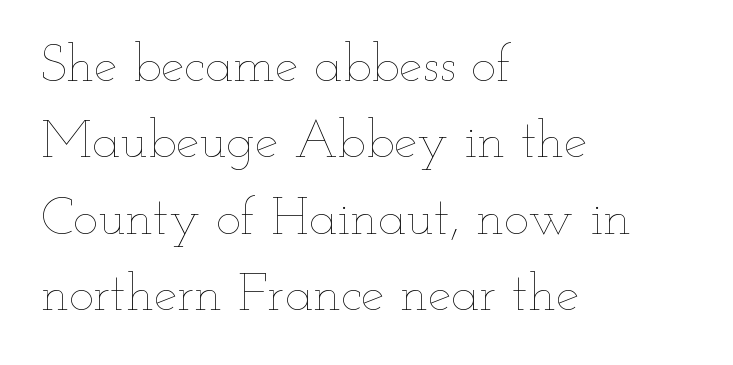
The image shows 53 px thin, wide type, upright; set left-aligned, normal line spacing (1.44x), normal letter spacing, not underlined; low stroke contrast and a small x-height.
